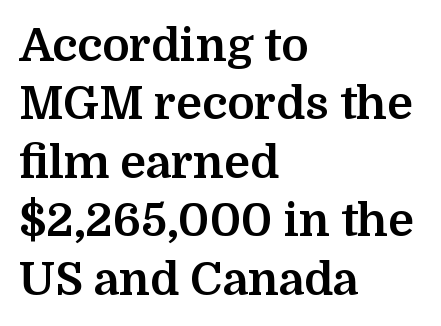
{"serif": "yes", "italic": "no", "bold": "yes", "weight": "bold", "width": "normal", "stroke_contrast": "medium", "x_height": "medium", "monospaced": "no", "underline": "no", "align": "left", "line_spacing": "normal", "line_spacing_ratio": 1.27, "letter_spacing": "normal", "letter_spacing_em": 0.0, "glyph_px": 46}
